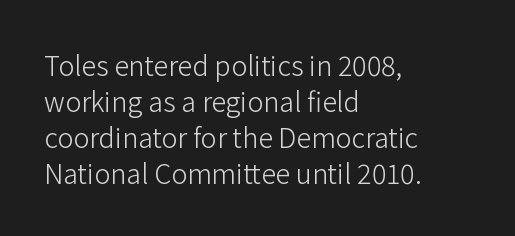
Q: Is the text bold? A: No.
Q: Is the text italic (slanted)? A: No, it is upright.
Q: Is the text underlined? A: No.
Q: How is the paragraph aligned? A: Left-aligned.
Q: Is the spacing between letters normal or unusually wide? A: Normal.
Q: Is the spacing between lines tight, normal or loose? A: Normal.
